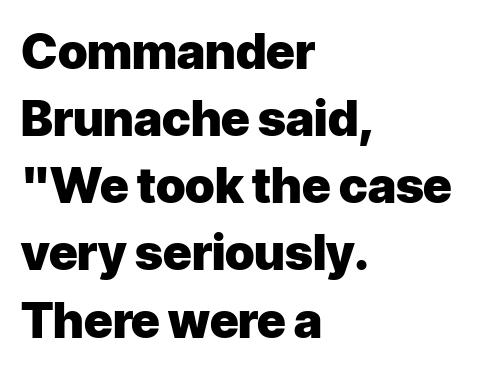
The paragraph shown leans on its left margin. Quick note: underline off. Plenty of ink on the page — the face is bold. The passage shown has conventional tracking throughout. Line spacing here is normal. Proportional: the letters do not fall into vertical columns.
